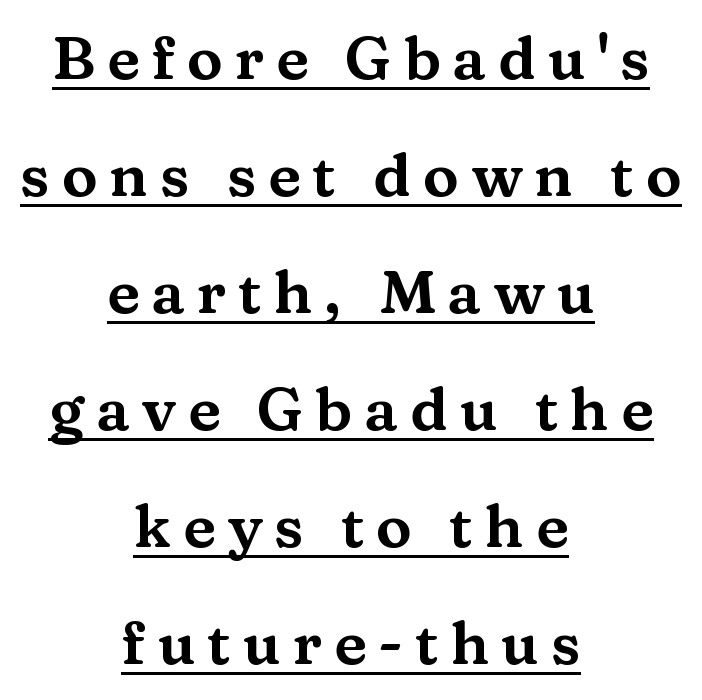
Q: Is the text italic (slanted)? A: No, it is upright.
Q: Is the typeface a serif or a sans-serif typeface? A: Serif.
Q: Is the text underlined? A: Yes.
Q: How is the paragraph aligned? A: Centered.
Q: Is the spacing between letters normal or unusually wide? A: Unusually wide.
Q: Is the spacing between lines tight, normal or loose? A: Loose.
Q: Width (condensed, normal, or wide)? A: Wide.
Q: Stroke contrast? A: Medium.
Q: x-height? A: Medium.
Q: Monospaced? A: No.
